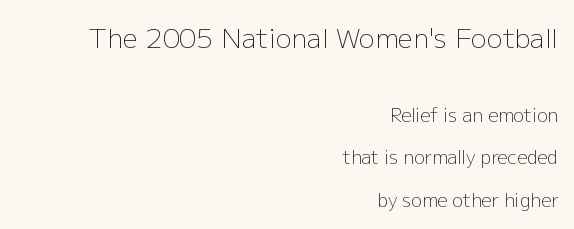
Q: Is the text bold? A: No.
Q: Is the text italic (slanted)? A: No, it is upright.
Q: Is the text underlined? A: No.
Q: How is the paragraph aligned? A: Right-aligned.
Q: Is the spacing between letters normal or unusually wide? A: Normal.
Q: Is the spacing between lines tight, normal or loose? A: Loose.
Q: Which block of text is set in a larger size, the first (top) or the second (bottom)? A: The first (top) one.
